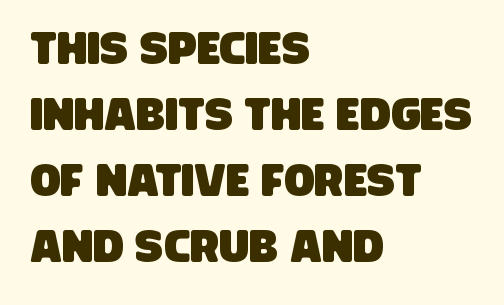
Q: Is the typeface a serif or a sans-serif typeface? A: Sans-serif.
Q: Is the text underlined? A: No.
Q: How is the paragraph aligned? A: Left-aligned.
Q: Is the spacing between letters normal or unusually wide? A: Normal.
Q: Is the spacing between lines tight, normal or loose? A: Normal.
Q: Width (condensed, normal, or wide)? A: Condensed.
Q: Stroke contrast? A: Low.
Q: x-height? A: Large.
Q: Monospaced? A: No.
